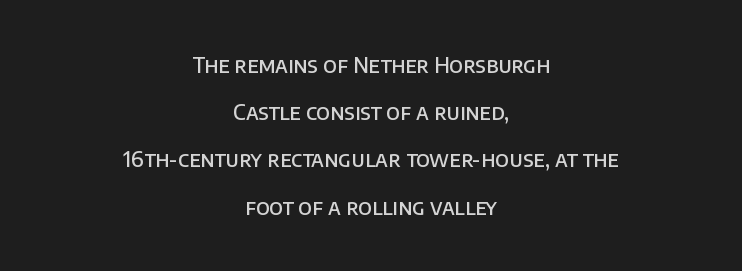
You could fit nearly another row in the gap between these rows. Typeset on center — no edge is straight. Typographic density is moderately raised because the face is semibold. The letters stand straight up with perfectly vertical stems. Each row of text sits above clean, open space. This rendering leaves character spacing at its baseline value.
